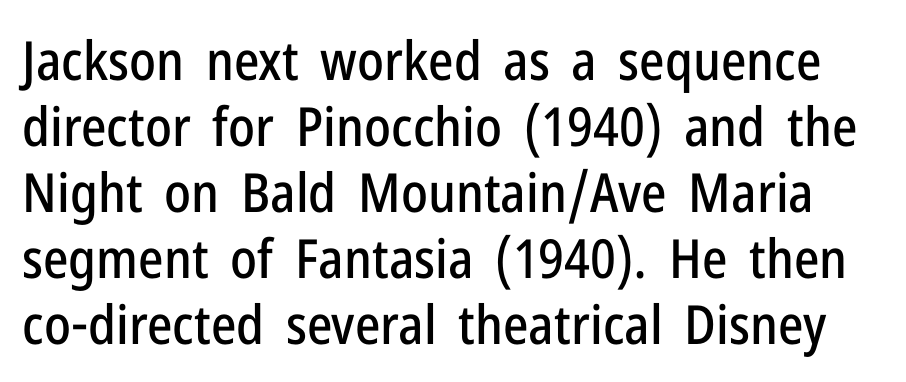
{"serif": "no", "italic": "no", "width": "condensed", "stroke_contrast": "low", "x_height": "medium", "monospaced": "no", "underline": "no", "line_spacing_ratio": 1.22, "letter_spacing": "normal", "letter_spacing_em": 0.0, "glyph_px": 54}
